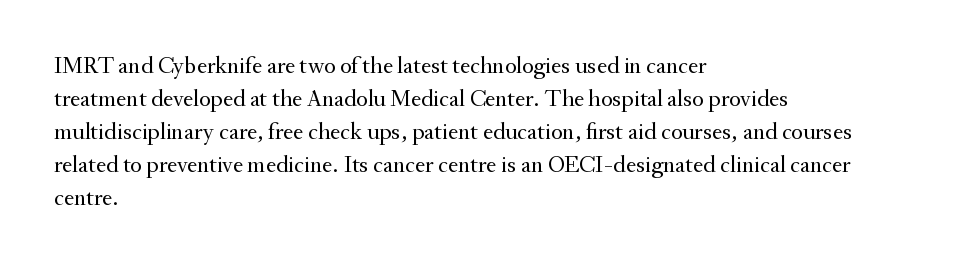
The image shows 24 px text type, upright; set left-aligned, normal line spacing (1.38x), normal letter spacing, not underlined.
